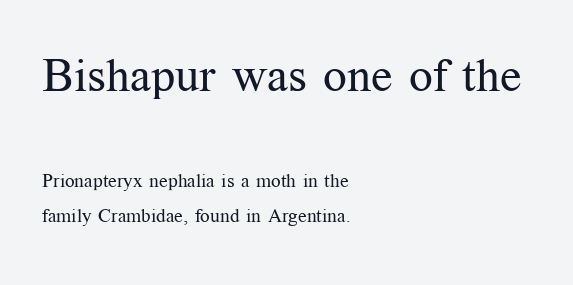
{"serif": "yes", "italic": "no", "bold": "no", "weight": "regular", "width": "normal", "stroke_contrast": "medium", "x_height": "medium", "monospaced": "no", "underline": "no", "align": "left", "line_spacing_ratio": 1.86, "letter_spacing": "normal", "letter_spacing_em": 0.0, "larger_block": "first", "size_ratio": 2.47, "glyph_px": 47}
